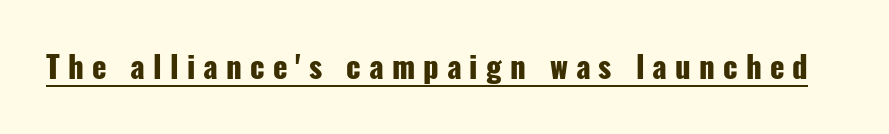
Designer's note — italics off, roman on. Each letter keeps its own natural width here, so spacing adapts to shape. Heft: maximum for text — a bold. The type family on display is of the sans-serif kind.
